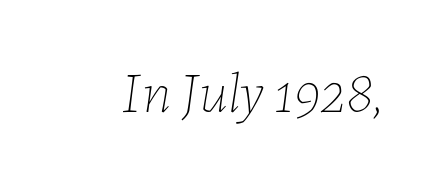
{"italic": "yes", "lean": "right", "slant_degrees": 7, "bold": "no", "weight": "thin", "width": "normal", "stroke_contrast": "low", "x_height": "medium", "monospaced": "no", "underline": "no", "letter_spacing": "normal", "letter_spacing_em": 0.0, "glyph_px": 57}
